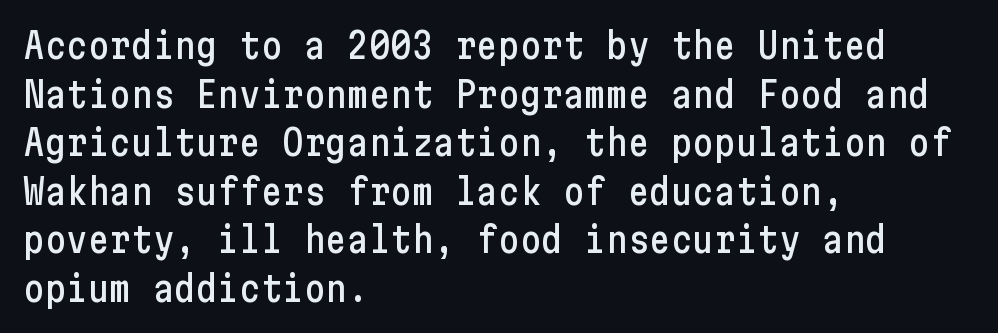
The image shows 36 px condensed sans-serif type, upright; set left-aligned, normal line spacing (1.35x), normal letter spacing, not underlined; low stroke contrast and a medium x-height.
